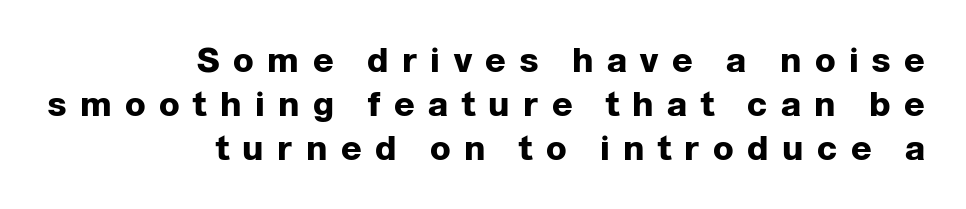
Descenders hang freely into open space. The typography opts for an upright posture over an oblique one. Is this a fixed-width face? No — the glyphs have proportional, varying widths. Quick note: interline space is typical. The letters are spread apart with noticeably loose tracking. This rendering uses right alignment, leaving the left contour irregular.
